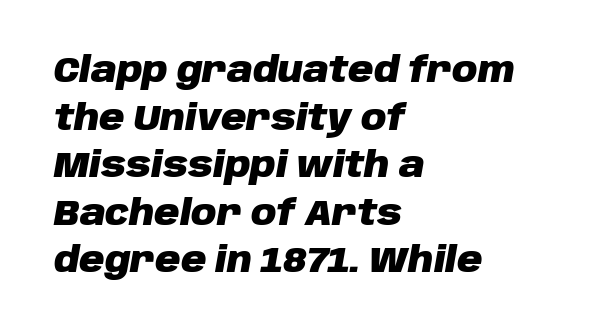
The image shows 35 px heavy type, italic (leaning right); set left-aligned, normal line spacing (1.36x), normal letter spacing, not underlined; low stroke contrast and a large x-height.
